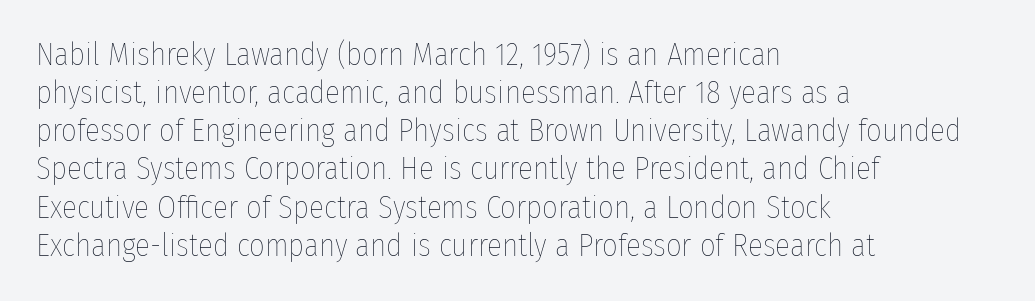
The image shows 31 px thin, condensed type, upright; set left-aligned, line spacing 1.23x, normal letter spacing, not underlined; low stroke contrast and a medium x-height.
